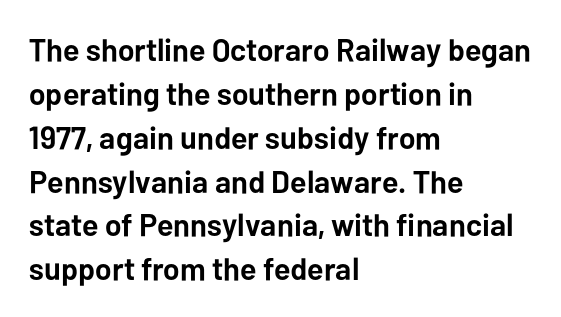
Style check: upright. Plenty of ink on the page — the face is bold. The vertical gap from one line to the next is medium. Varying glyph widths throughout — classic text-font behaviour. Lines of text with bare space underneath. You can tell from the bare stems that sans-serif type was used.
